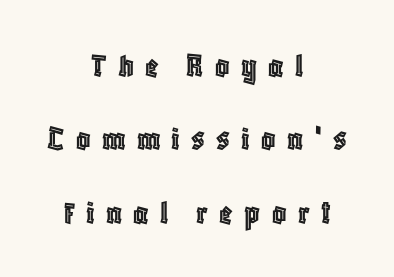
{"italic": "no", "width": "condensed", "x_height": "large", "monospaced": "no", "underline": "no", "align": "center", "line_spacing": "loose", "line_spacing_ratio": 2.1, "letter_spacing": "wide", "letter_spacing_em": 0.32, "glyph_px": 35}
